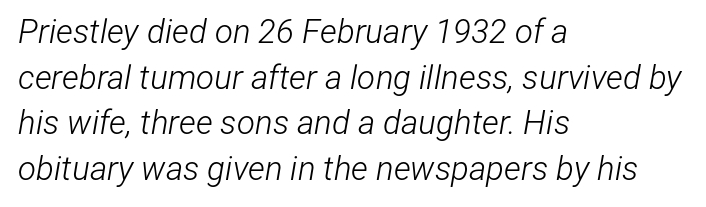
Proportional: the letters do not fall into vertical columns. The passage shown is not underscored anywhere. Summary of vertical rhythm: regular, with standard interline spacing. Which margin do the lines hug? The left one — the right edge is uneven. The letters are slanted; this is an italic face. This sample uses plain, unmodified letter spacing.
